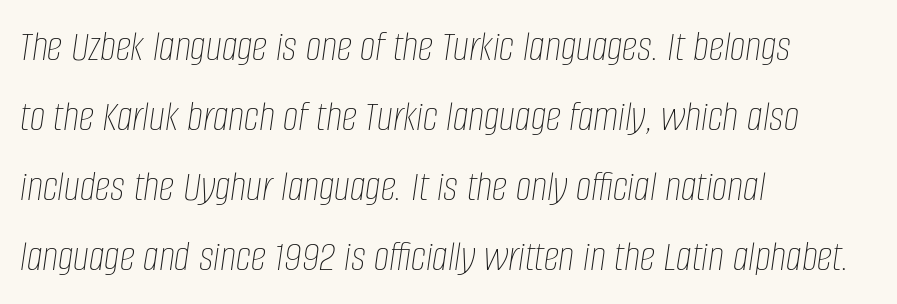
{"italic": "yes", "lean": "right", "slant_degrees": 8, "bold": "no", "weight": "thin", "width": "condensed", "stroke_contrast": "low", "x_height": "large", "monospaced": "no", "underline": "no", "align": "left", "line_spacing": "normal", "line_spacing_ratio": 1.59, "letter_spacing": "normal", "letter_spacing_em": 0.0, "glyph_px": 44}
